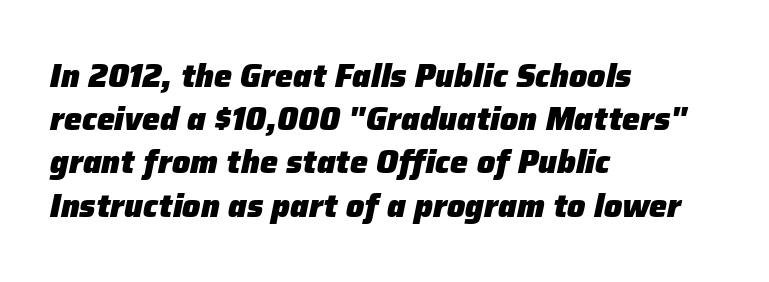
Tracking value appears to be zero — textbook default spacing. As a designer I'd log this as weight 700, bold. The rendering applies a slant to the glyphs. Left-aligned paragraph, ragged on the right. Descenders hang freely into open space. Whoever set this chose a conventional vertical rhythm.
